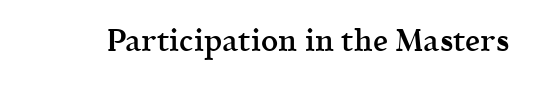
Q: Is the text bold? A: Semi-bold.
Q: Is the text italic (slanted)? A: No, it is upright.
Q: Is the typeface a serif or a sans-serif typeface? A: Serif.
Q: Is the text underlined? A: No.
Q: Is the spacing between letters normal or unusually wide? A: Normal.
Q: Width (condensed, normal, or wide)? A: Normal.
Q: x-height? A: Medium.
Q: Monospaced? A: No.
